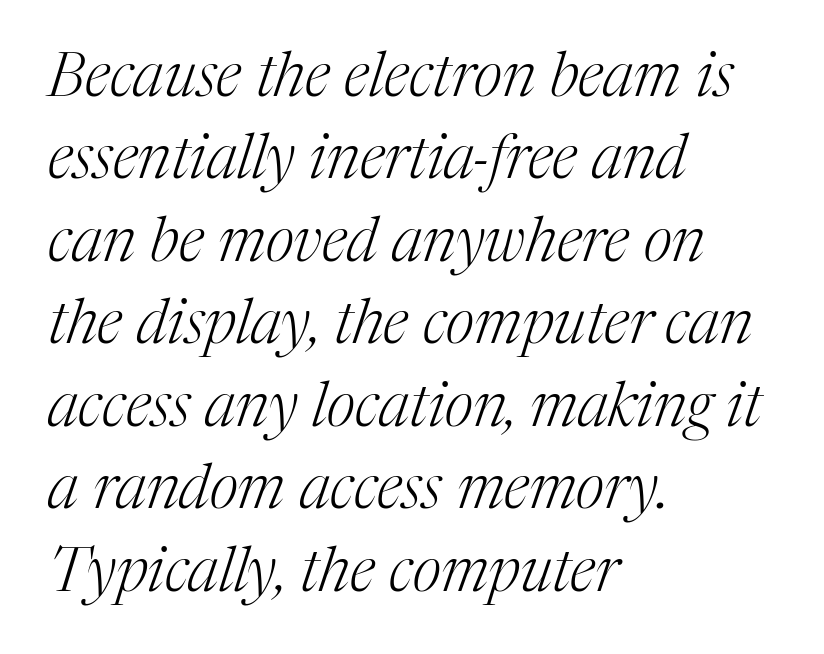
The image shows 62 px light serif type, italic (leaning right); set left-aligned, normal line spacing (1.33x), normal letter spacing, not underlined; medium stroke contrast and a medium x-height.
